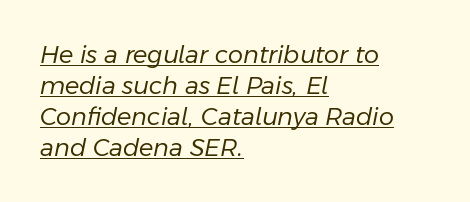
{"italic": "yes", "lean": "right", "slant_degrees": 11, "bold": "no", "underline": "yes", "align": "left", "line_spacing": "normal", "line_spacing_ratio": 1.29, "letter_spacing": "normal", "letter_spacing_em": 0.0, "glyph_px": 24}
